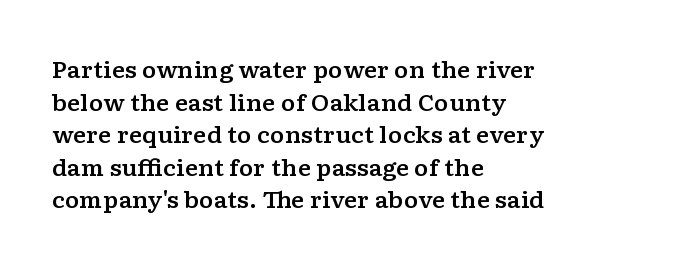
Q: Is the text italic (slanted)? A: No, it is upright.
Q: Is the text underlined? A: No.
Q: How is the paragraph aligned? A: Left-aligned.
Q: Is the spacing between letters normal or unusually wide? A: Normal.
Q: Is the spacing between lines tight, normal or loose? A: Normal.
